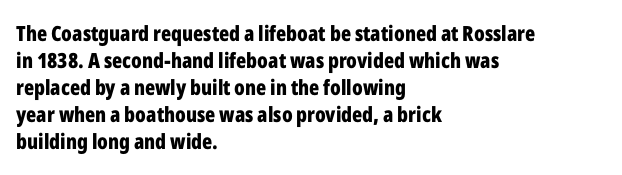
{"italic": "no", "bold": "yes", "underline": "no", "align": "left", "line_spacing": "normal", "line_spacing_ratio": 1.28, "letter_spacing": "normal", "letter_spacing_em": 0.0, "glyph_px": 21}
